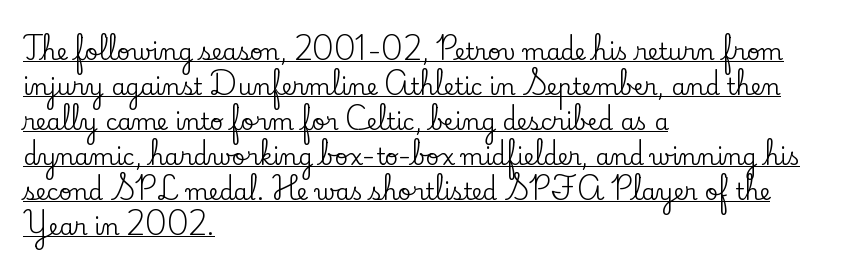
Q: Is the text italic (slanted)? A: No, it is upright.
Q: Is the text underlined? A: Yes.
Q: How is the paragraph aligned? A: Left-aligned.
Q: Is the spacing between letters normal or unusually wide? A: Normal.
Q: Is the spacing between lines tight, normal or loose? A: Normal.
